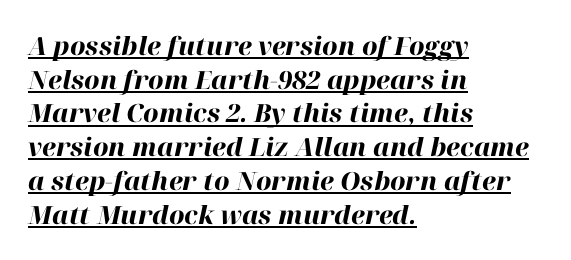
The image shows 25 px bold type, italic (leaning right); set left-aligned, normal line spacing (1.35x), normal letter spacing, underlined.
